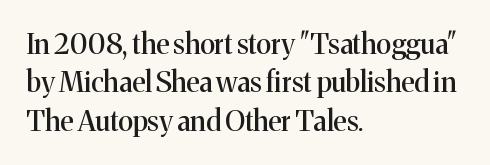
Small tapered or slab feet sit at the stroke ends, so this counts as serif. Is the letter spacing exaggerated? No — it looks like the ordinary default. Beneath every word, the page is bare. Proportional: the letters do not fall into vertical columns. How would I describe the line gaps? Plain and ordinary. The axis of the letterforms is exactly vertical.
